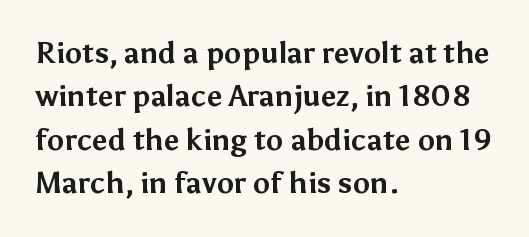
The image shows 29 px bold sans-serif type, upright; set left-aligned, normal line spacing (1.5x), normal letter spacing, not underlined; medium stroke contrast and a medium x-height.
